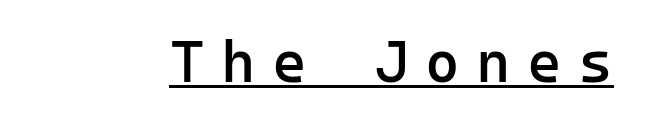
Q: Is the text bold? A: Semi-bold.
Q: Is the text italic (slanted)? A: No, it is upright.
Q: Is the typeface a serif or a sans-serif typeface? A: Sans-serif.
Q: Is the text underlined? A: Yes.
Q: Is the spacing between letters normal or unusually wide? A: Unusually wide.
Q: Width (condensed, normal, or wide)? A: Normal.
Q: Stroke contrast? A: Low.
Q: x-height? A: Medium.
Q: Monospaced? A: Yes.
